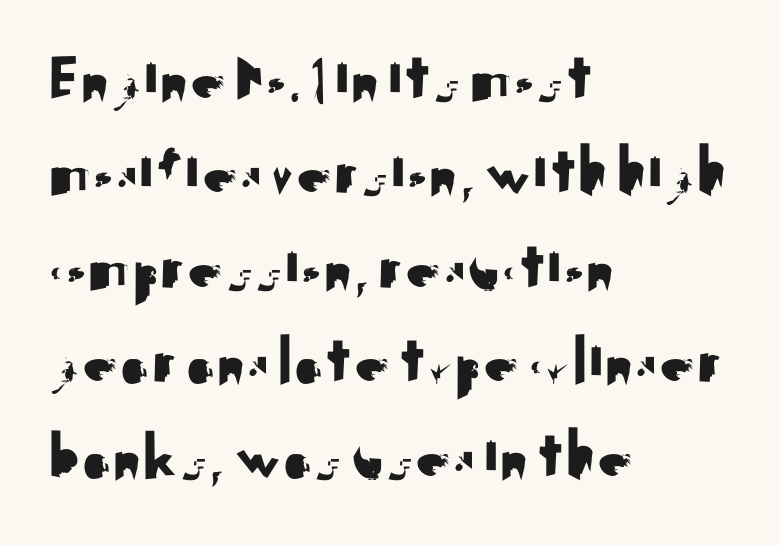
Q: Is the text italic (slanted)? A: No, it is upright.
Q: Is the typeface a serif or a sans-serif typeface? A: Sans-serif.
Q: Is the text underlined? A: No.
Q: How is the paragraph aligned? A: Left-aligned.
Q: Is the spacing between letters normal or unusually wide? A: Normal.
Q: Is the spacing between lines tight, normal or loose? A: Normal.
Q: Width (condensed, normal, or wide)? A: Normal.
Q: Stroke contrast? A: Medium.
Q: x-height? A: Small.
Q: Monospaced? A: No.
